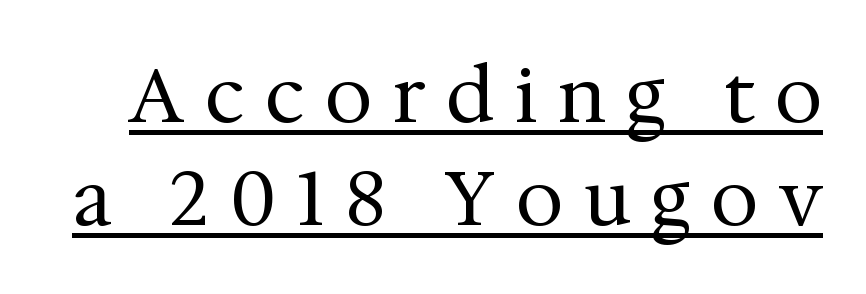
{"serif": "yes", "italic": "no", "bold": "no", "weight": "regular", "width": "normal", "stroke_contrast": "medium", "x_height": "medium", "monospaced": "no", "underline": "yes", "line_spacing": "normal", "line_spacing_ratio": 1.35, "letter_spacing": "wide", "letter_spacing_em": 0.28, "glyph_px": 76}
